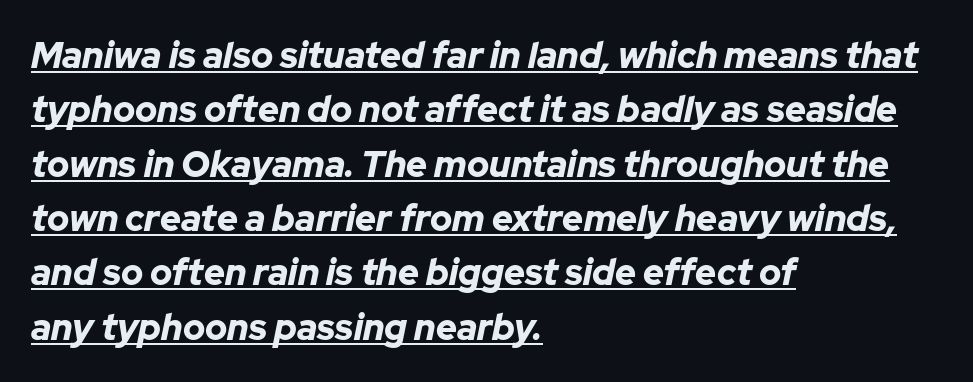
This is oblique type, the kind used for emphasis or titles. The rendering anchors every line to the left-hand side. What stands out about the letter spacing? Nothing — it is the standard amount. Decoration check: the copy is underlined. Each new line begins a customary step beneath the previous one. These lines are rendered in a variable-pitch font.
